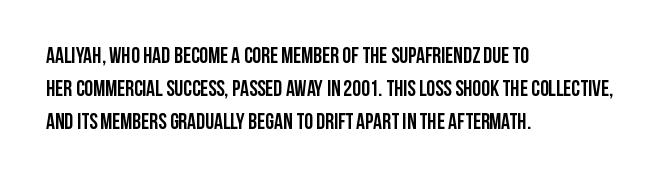
Q: Is the text bold? A: Yes.
Q: Is the text italic (slanted)? A: No, it is upright.
Q: Is the text underlined? A: No.
Q: How is the paragraph aligned? A: Left-aligned.
Q: Is the spacing between letters normal or unusually wide? A: Normal.
Q: Is the spacing between lines tight, normal or loose? A: Normal.
